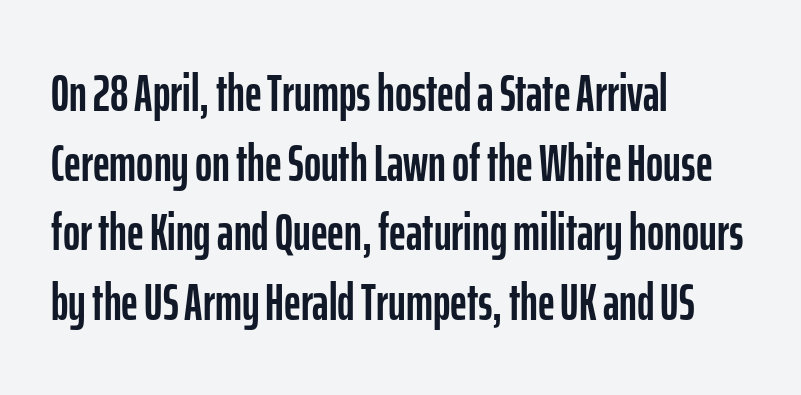
Q: Is the text italic (slanted)? A: No, it is upright.
Q: Is the typeface a serif or a sans-serif typeface? A: Sans-serif.
Q: Is the text underlined? A: No.
Q: How is the paragraph aligned? A: Left-aligned.
Q: Is the spacing between letters normal or unusually wide? A: Normal.
Q: Is the spacing between lines tight, normal or loose? A: Normal.
Q: Width (condensed, normal, or wide)? A: Condensed.
Q: Stroke contrast? A: Low.
Q: x-height? A: Medium.
Q: Monospaced? A: No.
